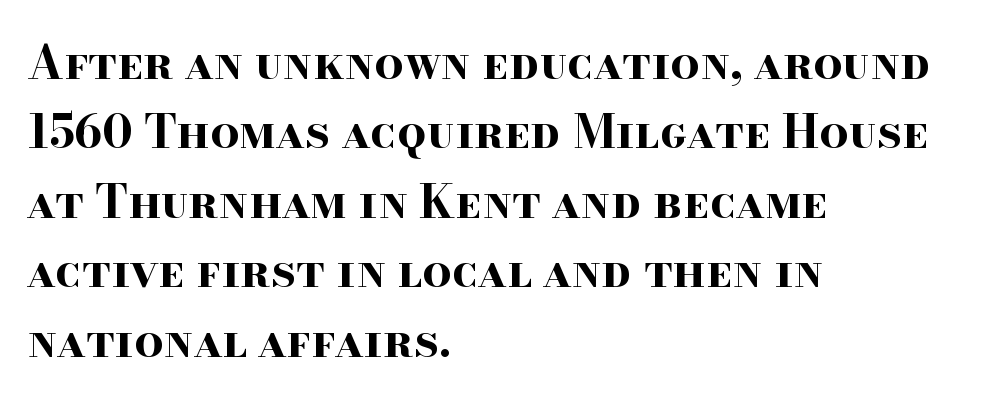
What weight is shown? A full bold with thick strokes. This sample uses plain, unmodified letter spacing. You can tell it's not italic because the verticals are truly vertical. You could not count columns in this text — the font is proportionally spaced. Honestly, there is no underline to notice here at all.
